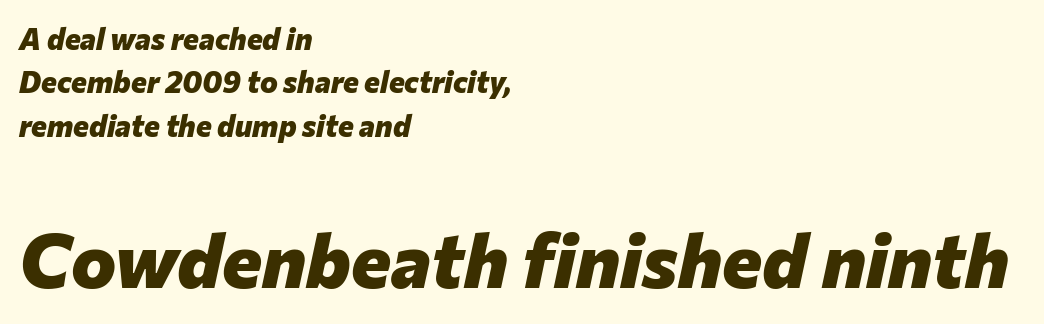
The passage shown leans; its letterforms are oblique. In CSS terms this would be text-align: left. Anything drawn beneath the words? Only blank space. Heavy, bold letterforms. The more generous point size was reserved for the lower chunk.
